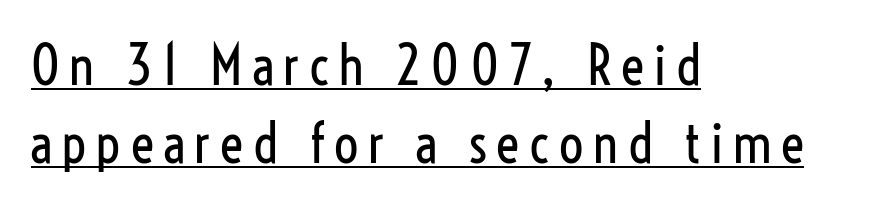
Layout note: lines flush left. The face used here is proportionally spaced, like ordinary book or web type. A typographer would call this underscored text. Weight: not bold — regular or lighter.
